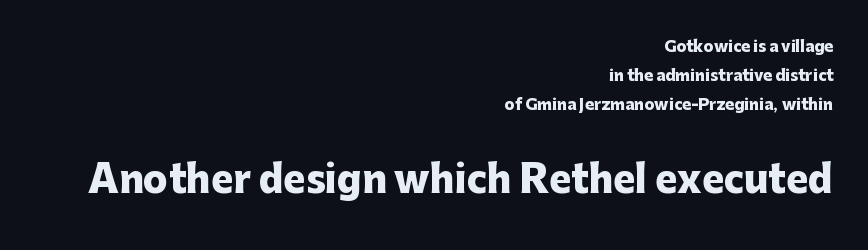
A typesetter would call this leading open, well beyond the default. These lines keep a tight, regular rhythm from letter to letter. The letters stand straight up with perfectly vertical stems. A flush-right, rag-left setting is used for this passage. Is the type bold? Yes — the strokes are clearly thick and heavy.
